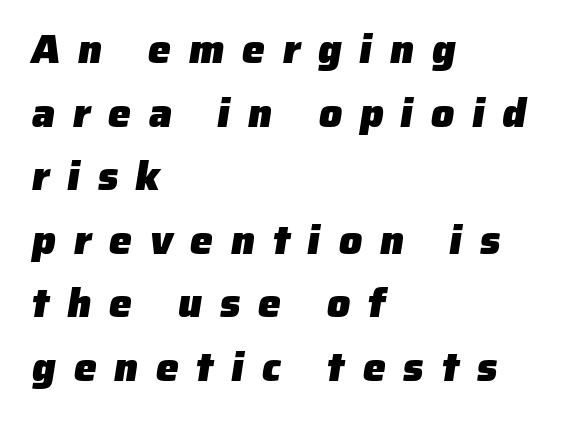
Q: Is the text bold? A: Yes.
Q: Is the typeface a serif or a sans-serif typeface? A: Sans-serif.
Q: Is the text underlined? A: No.
Q: How is the paragraph aligned? A: Left-aligned.
Q: Is the spacing between letters normal or unusually wide? A: Unusually wide.
Q: Is the spacing between lines tight, normal or loose? A: Normal.
Q: Width (condensed, normal, or wide)? A: Normal.
Q: Stroke contrast? A: Low.
Q: x-height? A: Medium.
Q: Monospaced? A: No.
